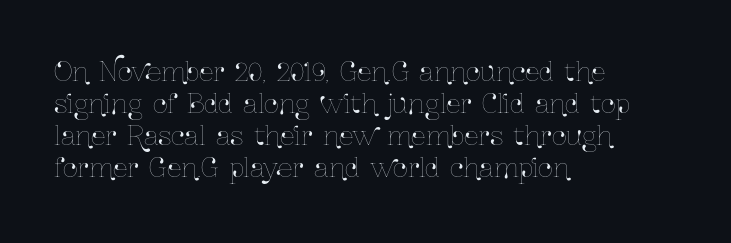
The image shows 26 px text type, upright; set left-aligned, line spacing 1.23x, normal letter spacing, not underlined.
